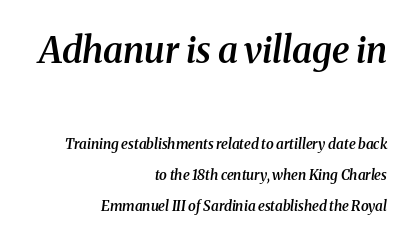
The characters look somewhat weighty, a semibold short of true bold. You could fit nearly another row in the gap between these rows. Observe the lean: these are italic letterforms. To sum up the face: it has serifs.
